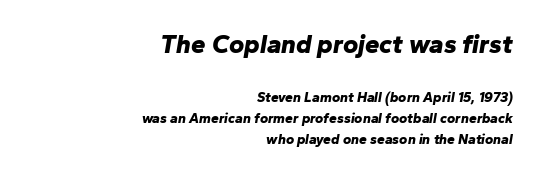
The image shows 26 px bold type, italic (leaning right); set right-aligned, normal line spacing (1.5x), normal letter spacing, not underlined; the first (top) block is 1.86x larger.
